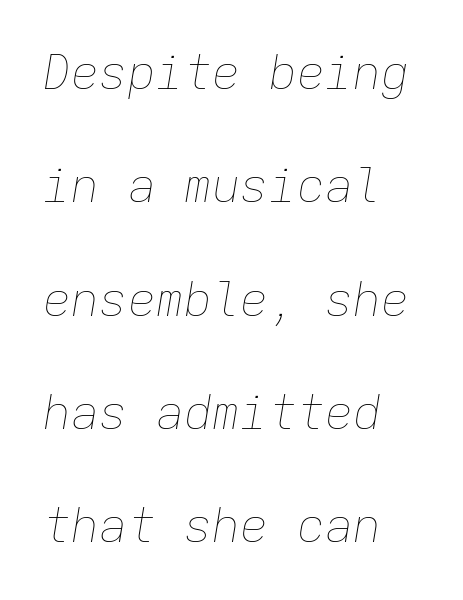
Weight: in the light-to-regular range. The passage shown is typed in a monospace face where columns stay perfectly aligned. In CSS terms this would be text-align: left. Whoever set this chose breathing room over compactness in the vertical rhythm.
